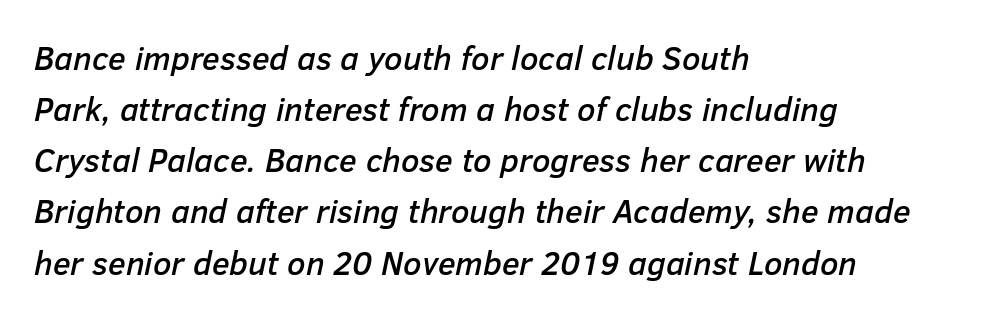
{"italic": "yes", "lean": "right", "slant_degrees": 12, "width": "normal", "stroke_contrast": "low", "x_height": "medium", "monospaced": "no", "underline": "no", "align": "left", "line_spacing": "normal", "line_spacing_ratio": 1.55, "letter_spacing": "normal", "letter_spacing_em": 0.0, "glyph_px": 33}
